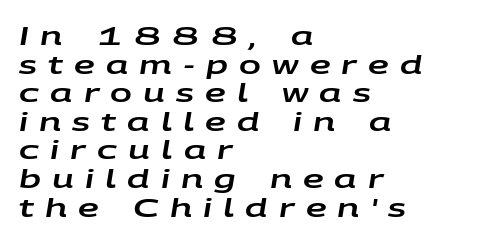
How are the letters spaced? Widely, with obvious added tracking. Vertically, the passage feels compressed, each row crowding the next. It's the slanting kind of type. The rag falls on the right side of this text block.
